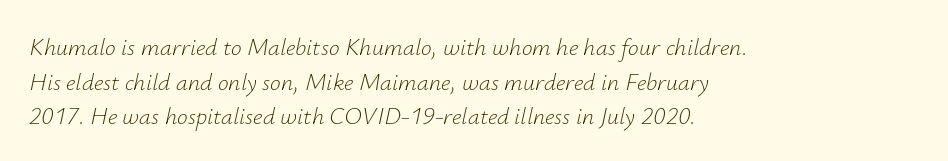
{"italic": "yes", "lean": "right", "slant_degrees": 12, "bold": "no", "underline": "no", "align": "left", "line_spacing": "normal", "line_spacing_ratio": 1.44, "letter_spacing": "normal", "letter_spacing_em": 0.0, "glyph_px": 24}
